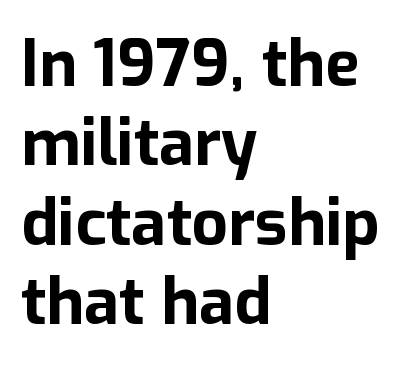
{"serif": "no", "italic": "no", "bold": "yes", "weight": "bold", "width": "normal", "stroke_contrast": "low", "x_height": "medium", "monospaced": "no", "underline": "no", "align": "left", "line_spacing_ratio": 1.24, "letter_spacing": "normal", "letter_spacing_em": 0.0, "glyph_px": 64}
